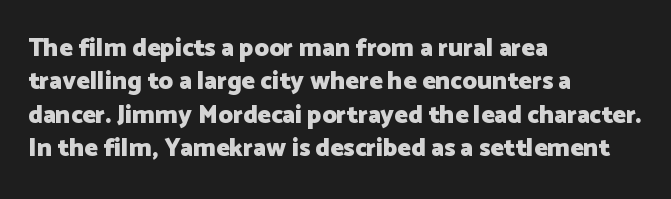
{"italic": "no", "bold": "yes", "underline": "no", "align": "left", "line_spacing": "normal", "line_spacing_ratio": 1.34, "letter_spacing": "normal", "letter_spacing_em": 0.0, "glyph_px": 25}
